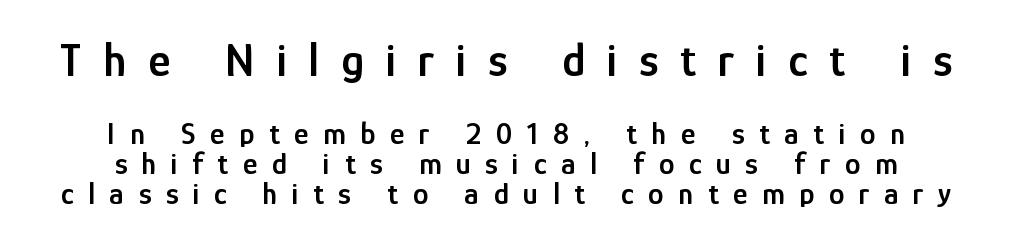
{"serif": "no", "italic": "no", "bold": "semi", "weight": "semibold", "width": "condensed", "stroke_contrast": "low", "x_height": "medium", "monospaced": "no", "underline": "no", "align": "center", "line_spacing": "tight", "line_spacing_ratio": 0.97, "letter_spacing": "wide", "letter_spacing_em": 0.47, "larger_block": "first", "size_ratio": 1.52, "glyph_px": 47}
